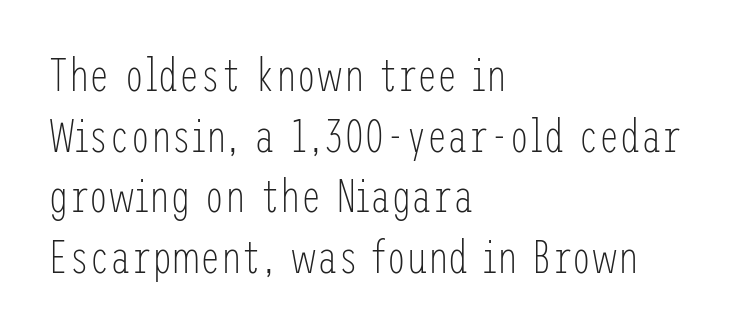
The image shows 46 px light, condensed sans-serif type, upright; set left-aligned, normal line spacing (1.32x), normal letter spacing, not underlined; low stroke contrast and a medium x-height.
